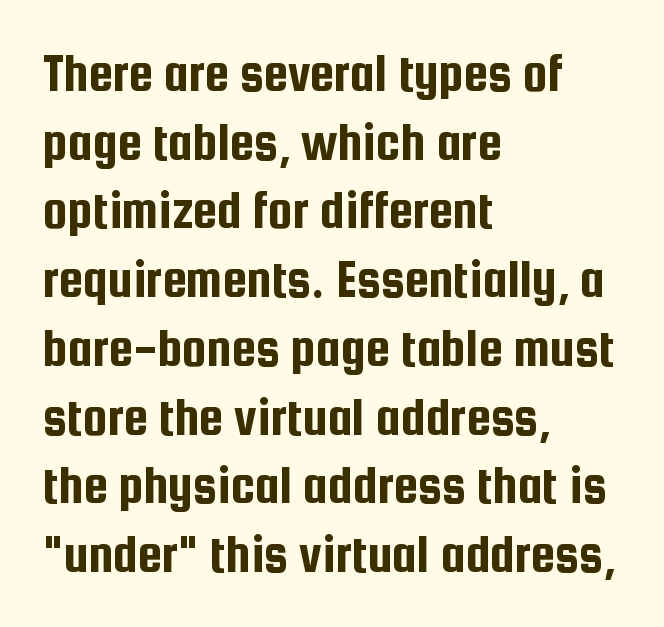
The image shows 55 px condensed sans-serif type, upright; set left-aligned, normal line spacing (1.25x), normal letter spacing, not underlined; low stroke contrast and a medium x-height.
